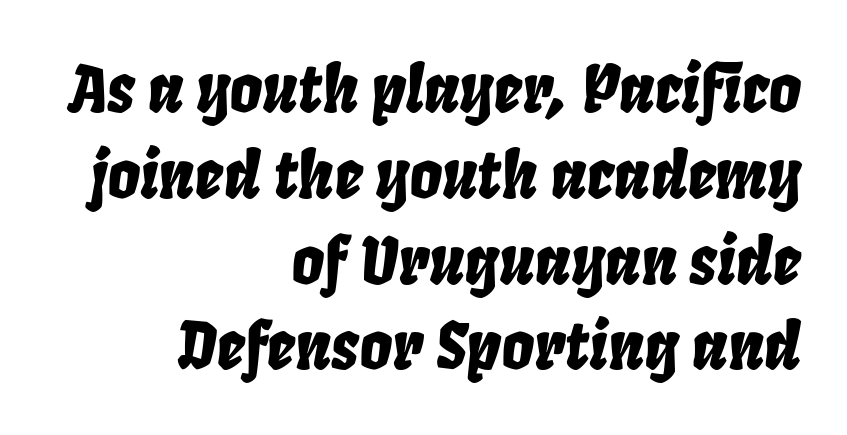
The image shows 64 px condensed type, italic (leaning right); set right-aligned, normal line spacing (1.34x), normal letter spacing, not underlined; low stroke contrast and a large x-height.
